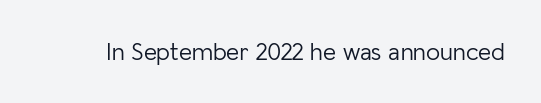
The image shows 25 px text type, upright; set normal letter spacing, not underlined.
